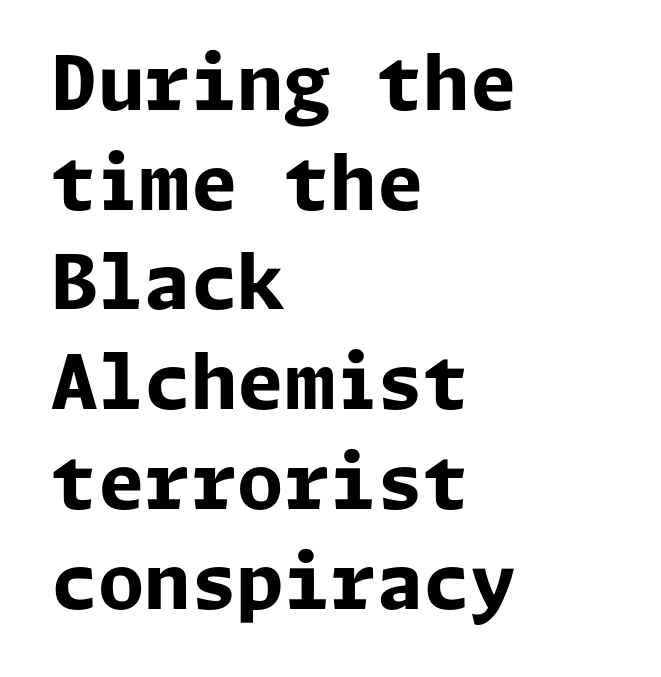
{"serif": "no", "italic": "no", "bold": "yes", "weight": "bold", "width": "normal", "stroke_contrast": "low", "x_height": "medium", "underline": "no", "align": "left", "line_spacing": "normal", "line_spacing_ratio": 1.33, "letter_spacing": "normal", "letter_spacing_em": 0.0, "glyph_px": 75}
